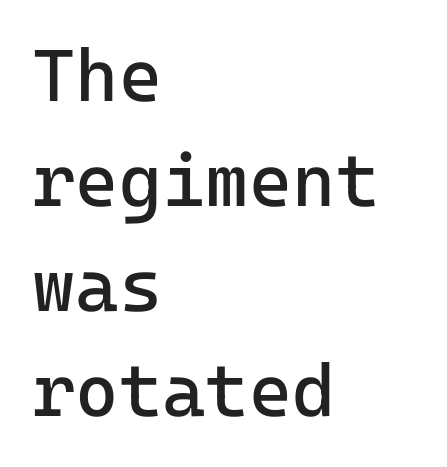
Honestly, there is no underline to notice here at all. Interline gaps are of average width in this sample. No feet cap the strokes, marking this as sans-serif type. Weight: regular or lighter. Does the lettering tilt? It doesn't — this is upright.
